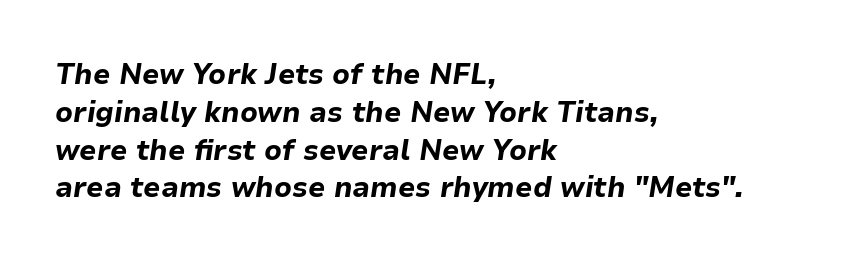
Q: Is the text bold? A: Yes.
Q: Is the text italic (slanted)? A: Yes, it leans right by about 9 degrees.
Q: Is the text underlined? A: No.
Q: How is the paragraph aligned? A: Left-aligned.
Q: Is the spacing between letters normal or unusually wide? A: Normal.
Q: Is the spacing between lines tight, normal or loose? A: Normal.
Q: Width (condensed, normal, or wide)? A: Normal.
Q: Stroke contrast? A: Low.
Q: x-height? A: Medium.
Q: Monospaced? A: No.
